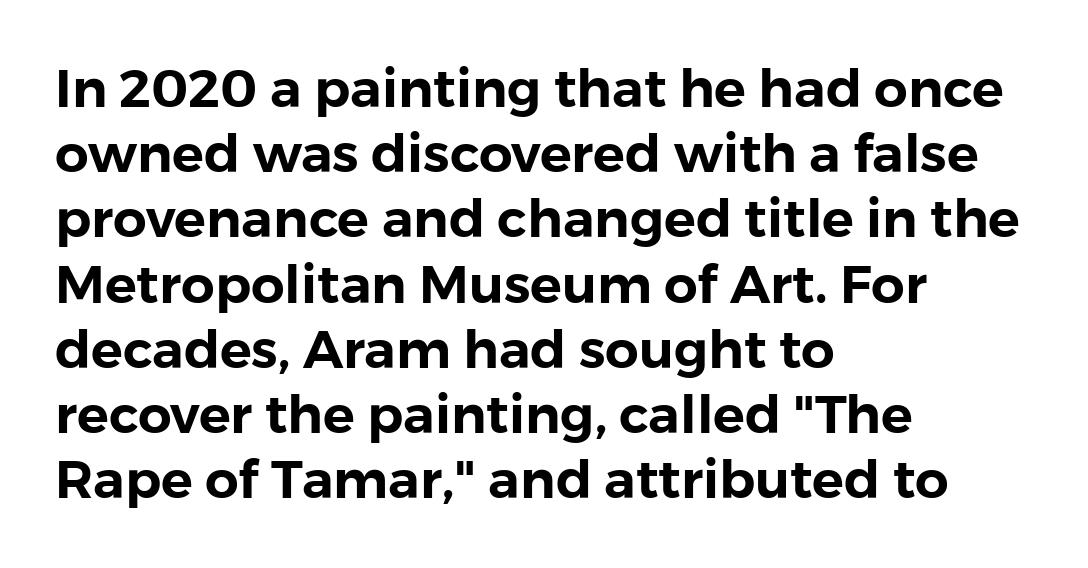
The image shows 53 px sans-serif type, upright; set left-aligned, line spacing 1.23x, normal letter spacing, not underlined; a medium x-height.
